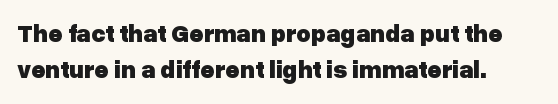
This rendering leaves character spacing at its baseline value. Any mark beneath the type? The region is blank. This is roman type, the default non-slanted kind. Pretty heavy lettering here — definitely bold. Notice how descenders clear the ascenders below comfortably — that's standard leading. All the whitespace from short lines collects on the right.
